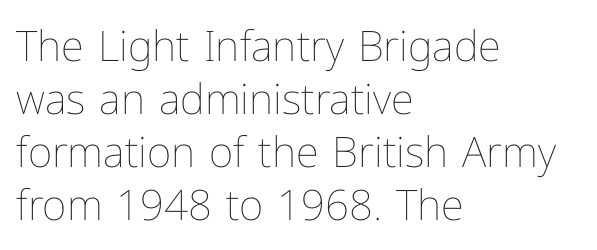
{"italic": "no", "bold": "no", "weight": "thin", "width": "normal", "stroke_contrast": "low", "x_height": "medium", "monospaced": "no", "underline": "no", "align": "left", "line_spacing": "normal", "line_spacing_ratio": 1.26, "letter_spacing": "normal", "letter_spacing_em": 0.0, "glyph_px": 42}
